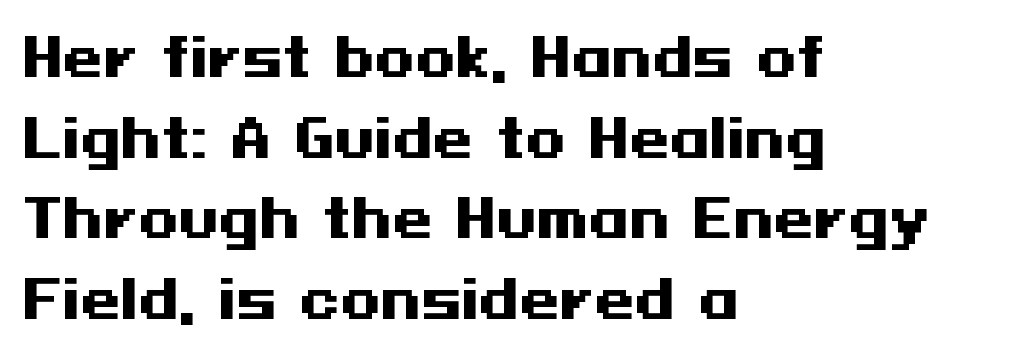
Honestly, there is no underline to notice here at all. This sample uses plain, unmodified letter spacing. Posture: straight, roman, zero tilt. In terms of weight, the rendering is a true, heavy bold. These lines sit exactly where default settings would place them.
